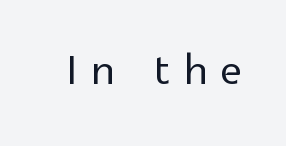
Tracking value appears strongly positive — letters spread wide. Ascenders rise straight up at ninety degrees. Each letter keeps its own natural width here, so spacing adapts to shape. Regarding serifs, this sample does without them. Descender tails drop into unmarked territory.
